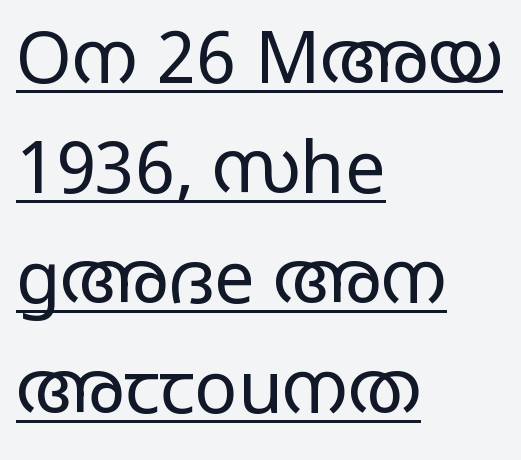
The letters advance in unequal steps, a hallmark of proportional type. Is the block centered? No — it sits flush against the left margin. Each stroke keeps to a modest, everyday thickness or less. The specimen reads as upright at a glance. The letterforms sit shoulder to shoulder at normal distance. Honestly, the underline is the first thing you notice here.
